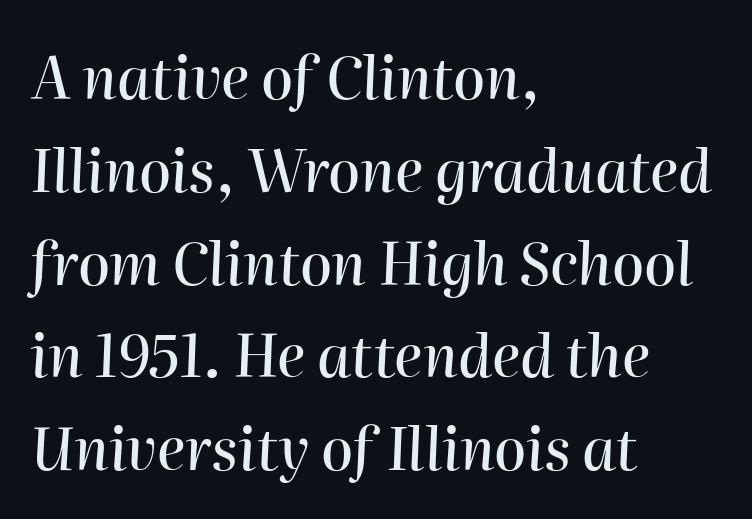
Q: Is the text italic (slanted)? A: Yes, it leans right by about 2 degrees.
Q: Is the text underlined? A: No.
Q: How is the paragraph aligned? A: Left-aligned.
Q: Is the spacing between letters normal or unusually wide? A: Normal.
Q: Is the spacing between lines tight, normal or loose? A: Normal.
Q: Width (condensed, normal, or wide)? A: Normal.
Q: Stroke contrast? A: High.
Q: x-height? A: Medium.
Q: Monospaced? A: No.
